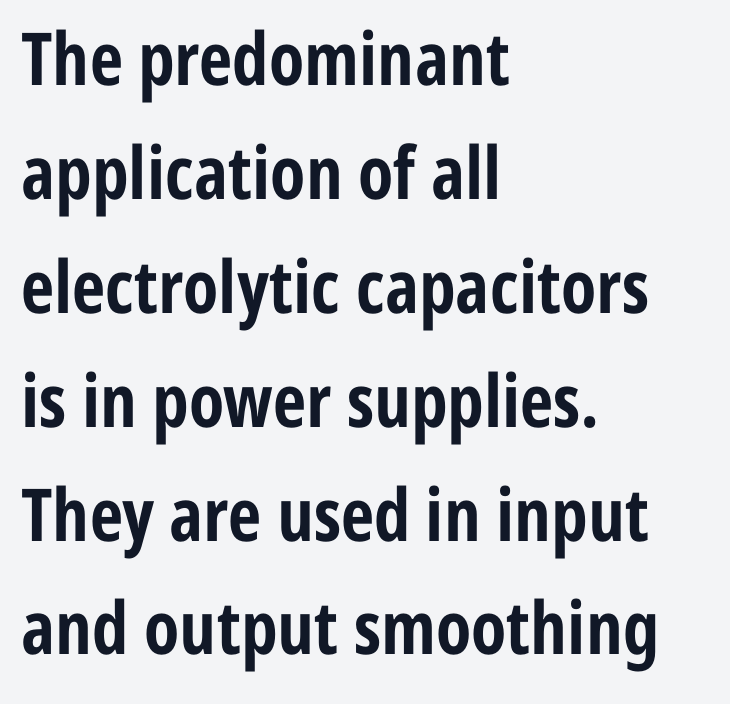
These lines were composed using upright roman letters. Glyph-to-glyph distance matches everyday printed text. Each letter keeps its own natural width here, so spacing adapts to shape. Pretty heavy lettering here — definitely bold. Underlining? Definitely not there. Classification — sans serif.
